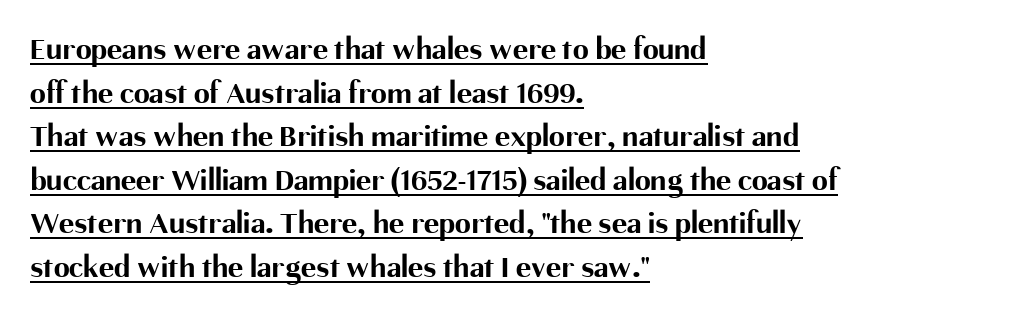
Q: Is the text bold? A: Yes.
Q: Is the text italic (slanted)? A: No, it is upright.
Q: Is the typeface a serif or a sans-serif typeface? A: Sans-serif.
Q: Is the text underlined? A: Yes.
Q: How is the paragraph aligned? A: Left-aligned.
Q: Is the spacing between letters normal or unusually wide? A: Normal.
Q: Is the spacing between lines tight, normal or loose? A: Normal.
Q: Width (condensed, normal, or wide)? A: Normal.
Q: Stroke contrast? A: Medium.
Q: x-height? A: Medium.
Q: Monospaced? A: No.
